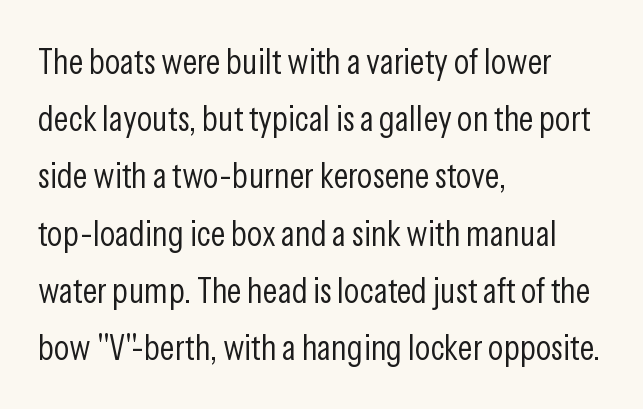
Q: Is the text bold? A: No.
Q: Is the text italic (slanted)? A: No, it is upright.
Q: Is the typeface a serif or a sans-serif typeface? A: Sans-serif.
Q: Is the text underlined? A: No.
Q: How is the paragraph aligned? A: Left-aligned.
Q: Is the spacing between letters normal or unusually wide? A: Normal.
Q: Is the spacing between lines tight, normal or loose? A: Normal.
Q: Width (condensed, normal, or wide)? A: Condensed.
Q: Stroke contrast? A: Low.
Q: x-height? A: Medium.
Q: Monospaced? A: No.
